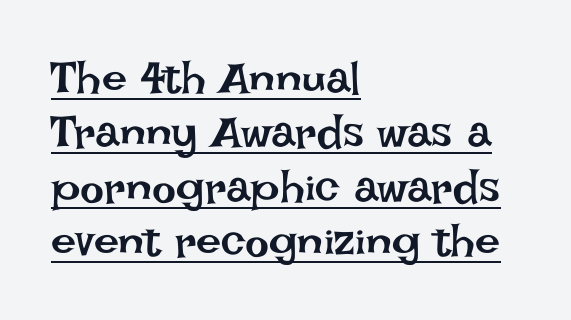
Q: Is the text bold? A: No.
Q: Is the text italic (slanted)? A: No, it is upright.
Q: Is the text underlined? A: Yes.
Q: How is the paragraph aligned? A: Left-aligned.
Q: Is the spacing between letters normal or unusually wide? A: Normal.
Q: Width (condensed, normal, or wide)? A: Normal.
Q: Stroke contrast? A: Low.
Q: x-height? A: Large.
Q: Monospaced? A: No.
